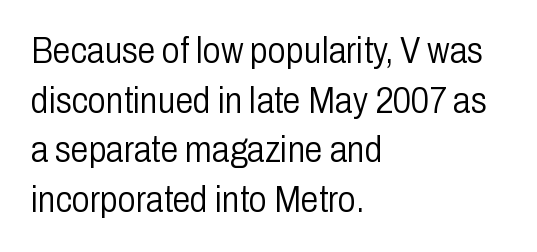
Q: Is the text bold? A: No.
Q: Is the text italic (slanted)? A: No, it is upright.
Q: Is the typeface a serif or a sans-serif typeface? A: Sans-serif.
Q: Is the text underlined? A: No.
Q: How is the paragraph aligned? A: Left-aligned.
Q: Is the spacing between letters normal or unusually wide? A: Normal.
Q: Is the spacing between lines tight, normal or loose? A: Normal.
Q: Width (condensed, normal, or wide)? A: Condensed.
Q: Stroke contrast? A: Low.
Q: x-height? A: Medium.
Q: Monospaced? A: No.
